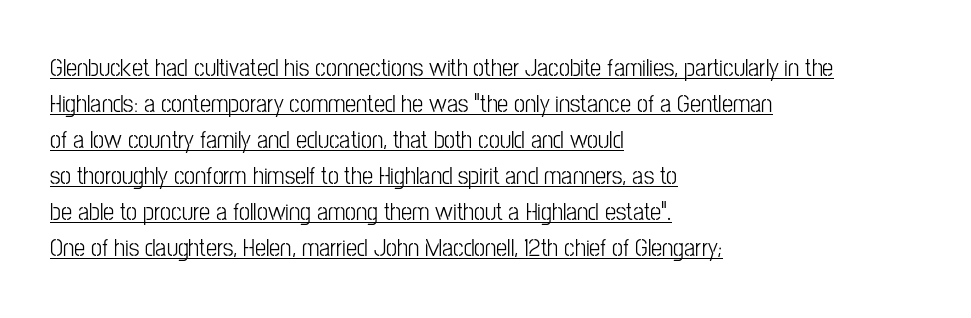
{"italic": "no", "bold": "no", "underline": "yes", "align": "left", "line_spacing": "normal", "line_spacing_ratio": 1.44, "letter_spacing": "normal", "letter_spacing_em": 0.0, "glyph_px": 25}
